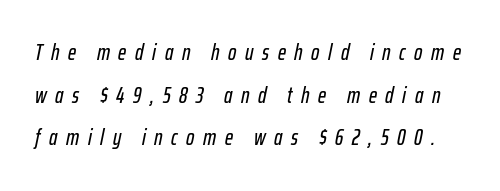
The image shows 22 px text type, italic (leaning right); set loose line spacing (1.94x), unusually wide letter spacing (+0.39 em), not underlined.
